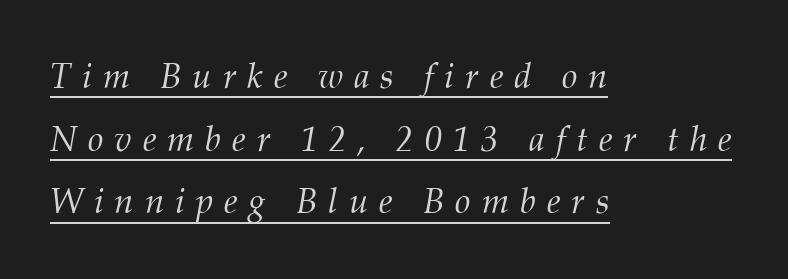
Q: Is the text bold? A: No.
Q: Is the text italic (slanted)? A: Yes, it leans right by about 12 degrees.
Q: Is the typeface a serif or a sans-serif typeface? A: Serif.
Q: Is the text underlined? A: Yes.
Q: How is the paragraph aligned? A: Left-aligned.
Q: Is the spacing between letters normal or unusually wide? A: Unusually wide.
Q: Width (condensed, normal, or wide)? A: Normal.
Q: Stroke contrast? A: Medium.
Q: x-height? A: Medium.
Q: Monospaced? A: No.
